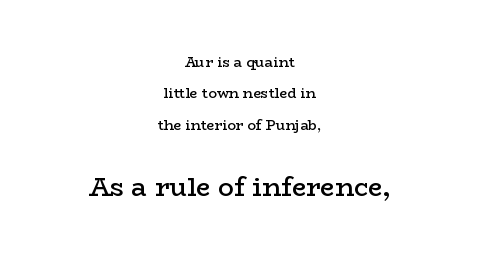
The image shows 26 px text type, upright; set centered, loose line spacing (2.25x), normal letter spacing, not underlined; the second (bottom) block is 1.86x larger.
